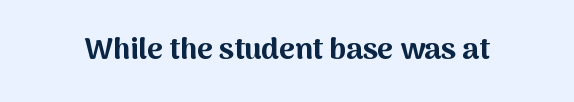
The image shows 30 px bold sans-serif type, upright; set normal letter spacing, not underlined; medium stroke contrast and a medium x-height.
